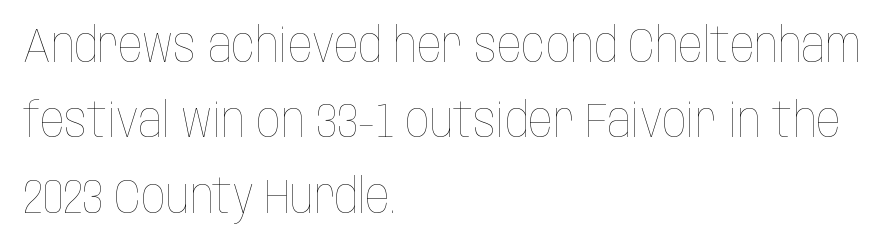
Q: Is the text bold? A: No.
Q: Is the text italic (slanted)? A: No, it is upright.
Q: Is the text underlined? A: No.
Q: How is the paragraph aligned? A: Left-aligned.
Q: Is the spacing between letters normal or unusually wide? A: Normal.
Q: Is the spacing between lines tight, normal or loose? A: Normal.
Q: Width (condensed, normal, or wide)? A: Condensed.
Q: Stroke contrast? A: Low.
Q: x-height? A: Large.
Q: Monospaced? A: No.
